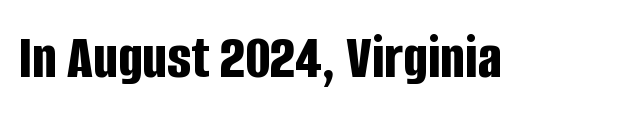
Q: Is the text bold? A: Yes.
Q: Is the text italic (slanted)? A: No, it is upright.
Q: Is the typeface a serif or a sans-serif typeface? A: Sans-serif.
Q: Is the text underlined? A: No.
Q: Is the spacing between letters normal or unusually wide? A: Normal.
Q: Width (condensed, normal, or wide)? A: Condensed.
Q: Stroke contrast? A: Low.
Q: x-height? A: Large.
Q: Monospaced? A: No.
